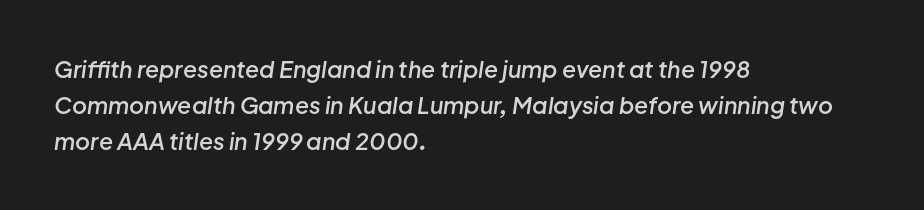
The rendering uses a semibold face; strokes are thickened but not to full bold. This sample uses plain, unmodified letter spacing. Horizontally, the lines are justified to the leading edge only. The text carries the slant typical of an italic or oblique font.
